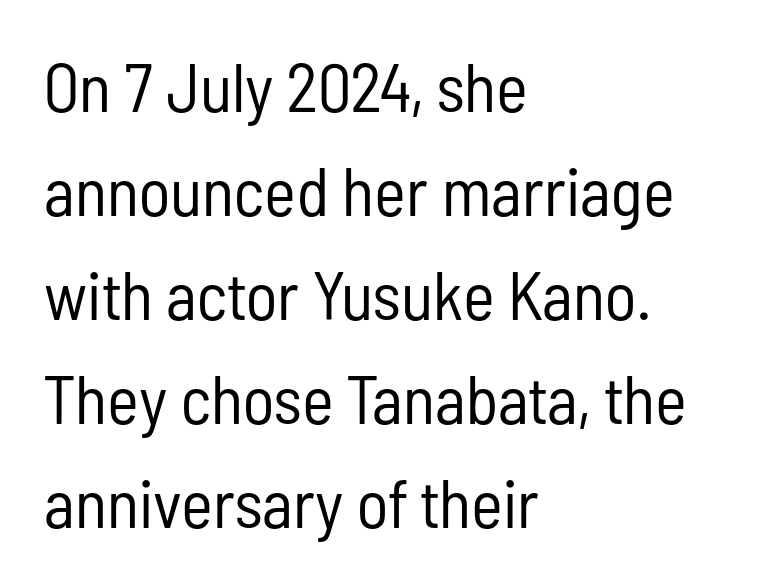
Q: Is the text bold? A: No.
Q: Is the text italic (slanted)? A: No, it is upright.
Q: Is the typeface a serif or a sans-serif typeface? A: Sans-serif.
Q: Is the text underlined? A: No.
Q: How is the paragraph aligned? A: Left-aligned.
Q: Is the spacing between letters normal or unusually wide? A: Normal.
Q: Is the spacing between lines tight, normal or loose? A: Normal.
Q: Width (condensed, normal, or wide)? A: Condensed.
Q: Stroke contrast? A: Low.
Q: x-height? A: Medium.
Q: Monospaced? A: No.
